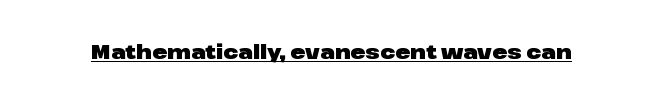
Q: Is the text bold? A: Yes.
Q: Is the text italic (slanted)? A: No, it is upright.
Q: Is the text underlined? A: Yes.
Q: Is the spacing between letters normal or unusually wide? A: Normal.
